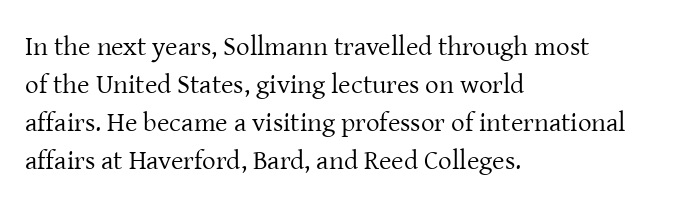
The image shows 27 px text type, upright; set left-aligned, normal line spacing (1.41x), normal letter spacing, not underlined.
